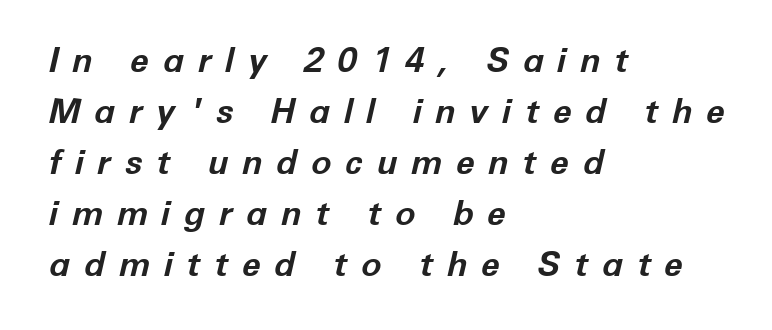
The rendering uses natural spacing where letterforms have individual widths. The line texture is sparse and dotted thanks to wide tracking. Letters rest on an invisible, unmarked baseline. Would a proofreader flag this as italicized? Yes.
